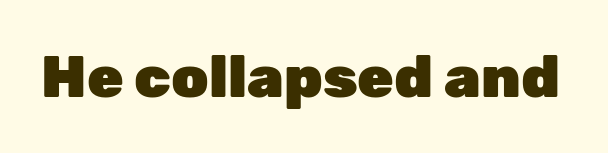
In terms of posture, this sample is upright. Typesetter's note: full bold, strokes at maximum text heaviness. Each word holds together tightly as a unit, with standard inter-letter gaps. The zone under the glyphs is completely vacant.
